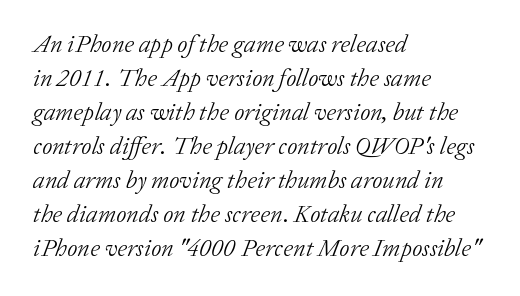
The passage is arranged the way most books set body copy — flush left. The specimen omits any rule beneath the text block's lines. These lines keep a tight, regular rhythm from letter to letter. Characters are canted at an angle relative to the baseline's perpendicular. Compared with a typical body face, this is equally light or lighter still. Horizontal bands of white between lines are of average thickness.
